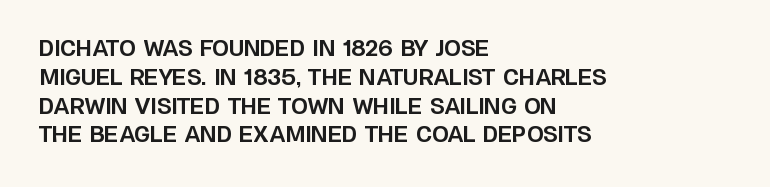
The image shows 21 px bold type, upright; set left-aligned, normal line spacing (1.37x), normal letter spacing, not underlined.
